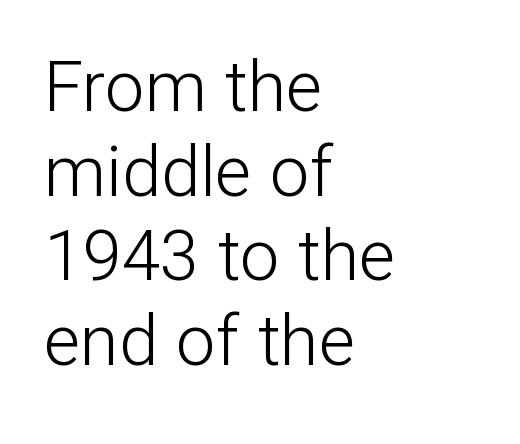
If you drew a ruler down the left edge, every line would touch it. The strokes carry an ordinary text weight at most. When letters stand straight like this, we call the style roman or upright. Note the varied advance widths — an 'i' is clearly narrower than an 'm'. Glyph-to-glyph distance matches everyday printed text. Nothing sits at the stroke ends, so this counts as sans-serif.
